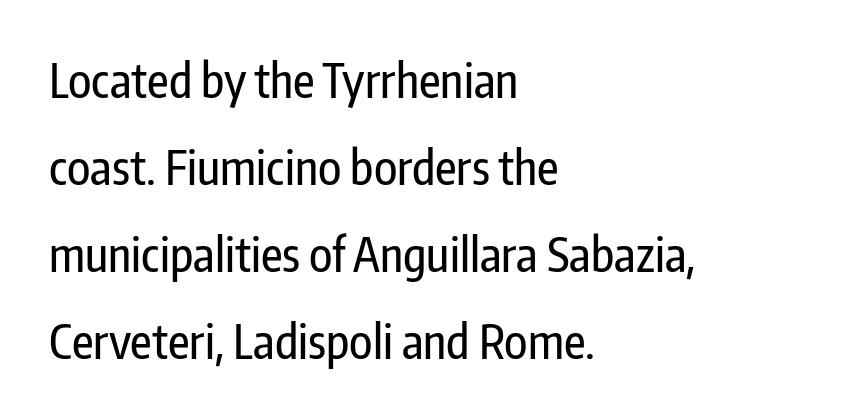
The specimen reads as upright at a glance. Note: no serifs on the glyphs. Reading down the block, your eye returns to a fixed left position each line. The zone under the glyphs is completely vacant. This sample uses plain, unmodified letter spacing. Here the designer chose a conventional face with non-uniform glyph widths.
